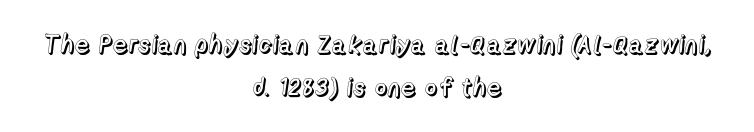
Q: Is the text italic (slanted)? A: Yes.
Q: Is the text underlined? A: No.
Q: How is the paragraph aligned? A: Centered.
Q: Is the spacing between letters normal or unusually wide? A: Normal.
